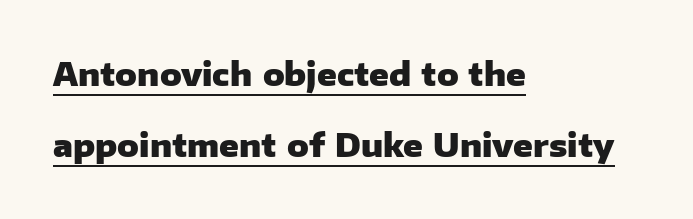
Characters remain perfectly vertical along every line. The setting favours the left margin, as ordinary paragraphs usually do. Glance below the letters and you will spot a drawn line. The type family on display is of the sans-serif kind. Varying glyph widths throughout — classic text-font behaviour.
